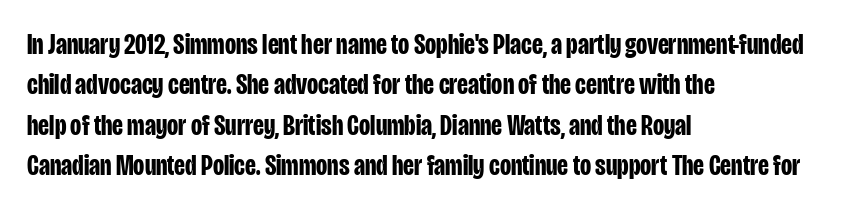
The image shows 29 px bold, condensed sans-serif type, upright; set left-aligned, normal line spacing (1.39x), normal letter spacing, not underlined; low stroke contrast and a large x-height.
